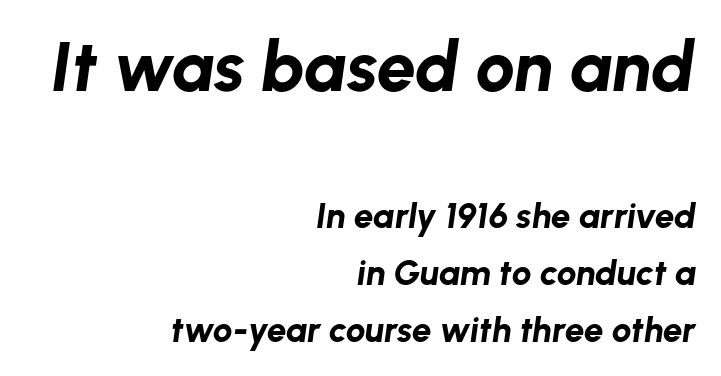
{"italic": "yes", "lean": "right", "slant_degrees": 8, "bold": "yes", "weight": "bold", "width": "normal", "stroke_contrast": "low", "x_height": "medium", "monospaced": "no", "underline": "no", "align": "right", "line_spacing": "normal", "line_spacing_ratio": 1.63, "letter_spacing": "normal", "letter_spacing_em": 0.0, "larger_block": "first", "size_ratio": 2.0, "glyph_px": 70}
